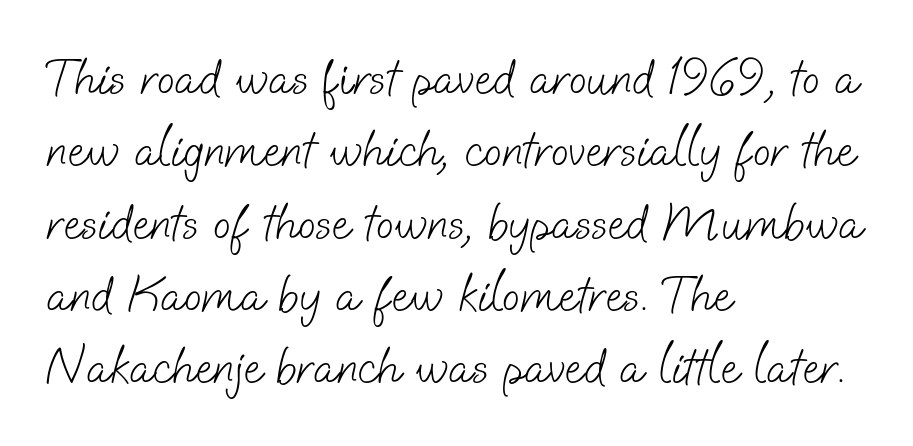
Q: Is the text bold? A: No.
Q: Is the typeface a serif or a sans-serif typeface? A: Sans-serif.
Q: Is the text underlined? A: No.
Q: How is the paragraph aligned? A: Left-aligned.
Q: Is the spacing between letters normal or unusually wide? A: Normal.
Q: Is the spacing between lines tight, normal or loose? A: Normal.
Q: Width (condensed, normal, or wide)? A: Normal.
Q: Stroke contrast? A: Low.
Q: x-height? A: Small.
Q: Monospaced? A: No.
